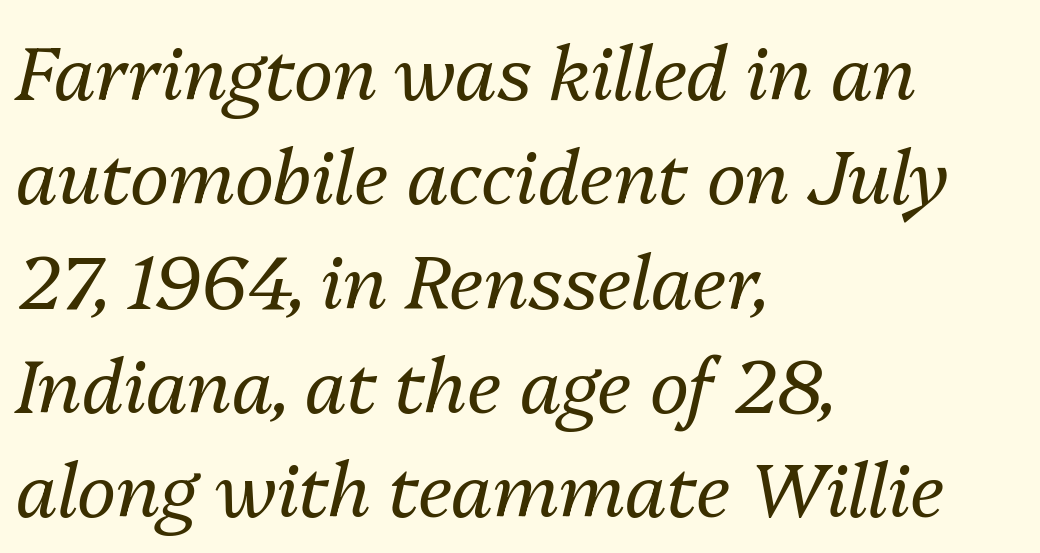
The image shows 74 px regular-weight type, italic (leaning right); set left-aligned, normal line spacing (1.41x), normal letter spacing, not underlined; medium stroke contrast and a medium x-height.
